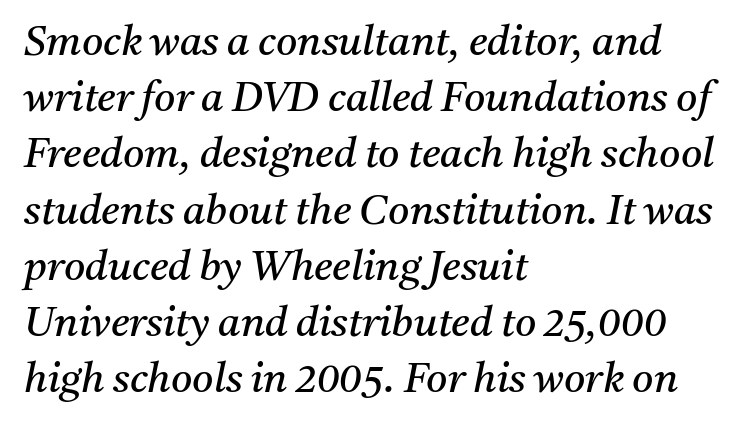
Q: Is the text bold? A: No.
Q: Is the text italic (slanted)? A: Yes, it leans right by about 11 degrees.
Q: Is the typeface a serif or a sans-serif typeface? A: Serif.
Q: Is the text underlined? A: No.
Q: How is the paragraph aligned? A: Left-aligned.
Q: Is the spacing between letters normal or unusually wide? A: Normal.
Q: Is the spacing between lines tight, normal or loose? A: Normal.
Q: Width (condensed, normal, or wide)? A: Normal.
Q: Stroke contrast? A: Medium.
Q: x-height? A: Medium.
Q: Monospaced? A: No.
